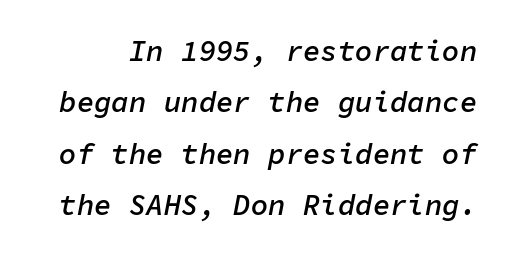
{"italic": "yes", "lean": "right", "slant_degrees": 11, "bold": "semi", "weight": "semibold", "width": "normal", "stroke_contrast": "low", "x_height": "medium", "monospaced": "yes", "underline": "no", "line_spacing_ratio": 1.77, "letter_spacing": "normal", "letter_spacing_em": 0.0, "glyph_px": 29}
